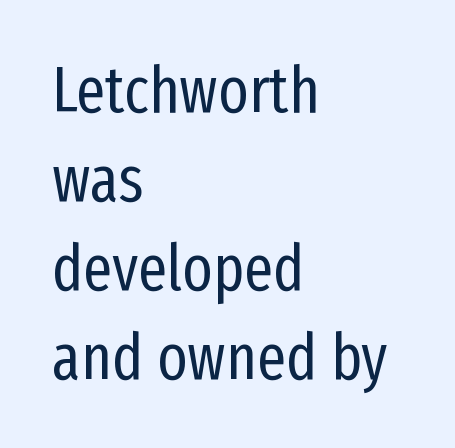
The type is set solid horizontally, with unmodified tracking. Horizontal bands of white between lines are of average thickness. Every stem runs plumb, perpendicular to the baseline. Descender tails drop into unmarked territory.
